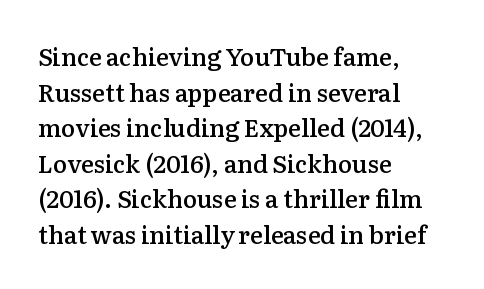
{"italic": "no", "bold": "semi", "underline": "no", "align": "left", "line_spacing": "normal", "line_spacing_ratio": 1.48, "letter_spacing": "normal", "letter_spacing_em": 0.0, "glyph_px": 24}
